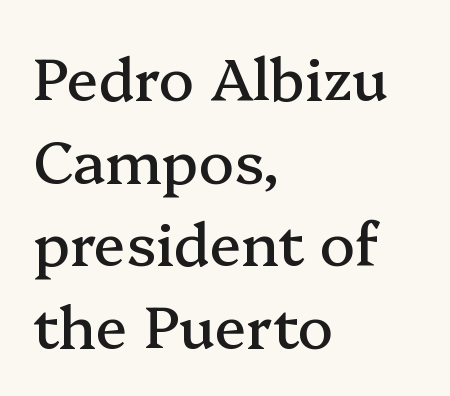
Q: Is the text italic (slanted)? A: No, it is upright.
Q: Is the typeface a serif or a sans-serif typeface? A: Serif.
Q: Is the text underlined? A: No.
Q: How is the paragraph aligned? A: Left-aligned.
Q: Is the spacing between letters normal or unusually wide? A: Normal.
Q: Is the spacing between lines tight, normal or loose? A: Normal.
Q: Width (condensed, normal, or wide)? A: Normal.
Q: Stroke contrast? A: Medium.
Q: x-height? A: Medium.
Q: Monospaced? A: No.
